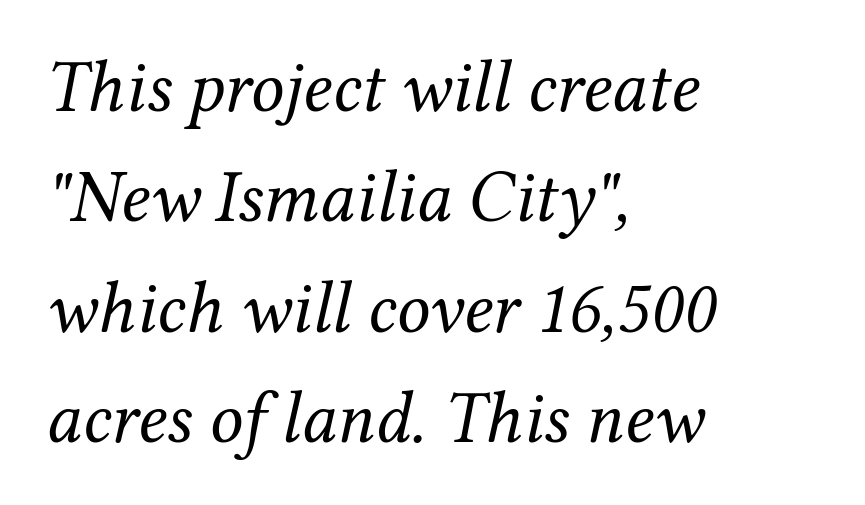
These glyphs show unthickened strokes, regular width or finer. Spacing verdict: proportional, widths tailored to each character. Caption: standard tracking, unaltered. A clean baseline with only descenders dipping below it.
